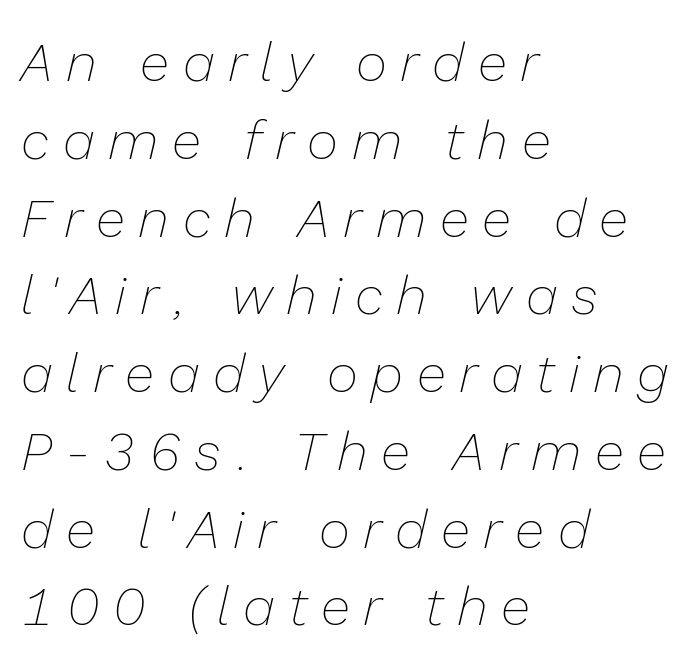
The image shows 54 px thin type, italic (leaning right); set left-aligned, normal line spacing (1.44x), unusually wide letter spacing (+0.25 em), not underlined; low stroke contrast and a medium x-height.
